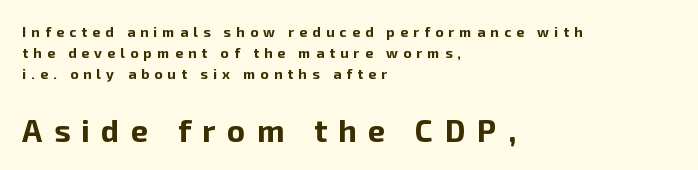
Q: Is the text bold? A: Yes.
Q: Is the text italic (slanted)? A: No, it is upright.
Q: Is the typeface a serif or a sans-serif typeface? A: Sans-serif.
Q: Is the text underlined? A: No.
Q: How is the paragraph aligned? A: Left-aligned.
Q: Is the spacing between letters normal or unusually wide? A: Unusually wide.
Q: Is the spacing between lines tight, normal or loose? A: Normal.
Q: Which block of text is set in a larger size, the first (top) or the second (bottom)? A: The second (bottom) one.
Q: Width (condensed, normal, or wide)? A: Normal.
Q: Stroke contrast? A: Low.
Q: x-height? A: Medium.
Q: Monospaced? A: No.
